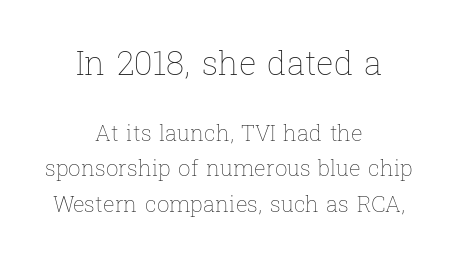
Every row of glyphs is offset so its center matches the block's center. Quick note: not italic, upright. The rows are spaced the way most documents space them. Descenders hang freely into open space. In this sample the first text group is rendered at the bigger scale.
